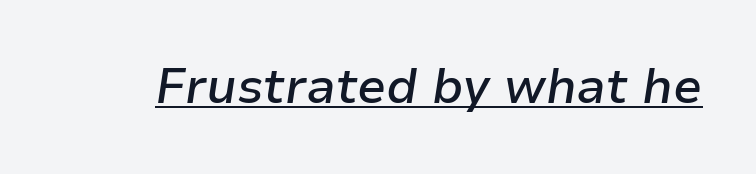
The image shows 48 px semibold type, italic (leaning right); set normal letter spacing, underlined; low stroke contrast and a medium x-height.
